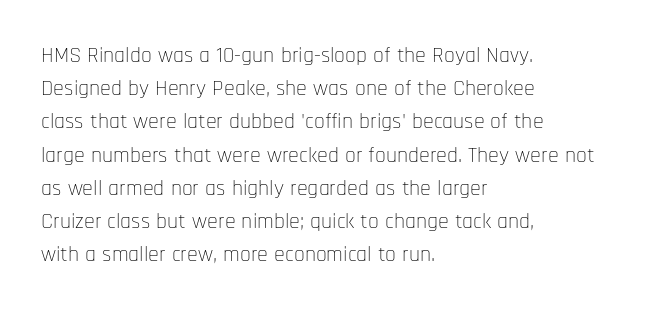
Q: Is the text bold? A: No.
Q: Is the text italic (slanted)? A: No, it is upright.
Q: Is the text underlined? A: No.
Q: How is the paragraph aligned? A: Left-aligned.
Q: Is the spacing between letters normal or unusually wide? A: Normal.
Q: Is the spacing between lines tight, normal or loose? A: Normal.
